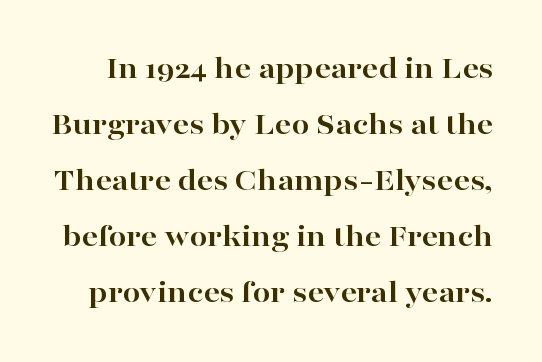
The image shows 32 px bold, wide serif type, upright; set line spacing 1.75x, normal letter spacing, not underlined; high stroke contrast and a medium x-height.
